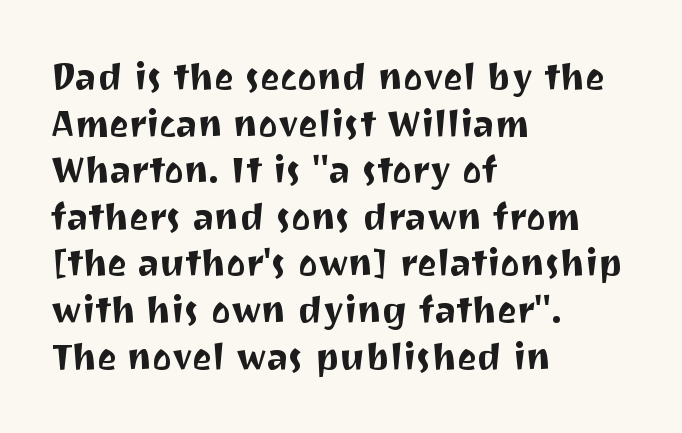
Q: Is the text italic (slanted)? A: No, it is upright.
Q: Is the typeface a serif or a sans-serif typeface? A: Sans-serif.
Q: Is the text underlined? A: No.
Q: How is the paragraph aligned? A: Left-aligned.
Q: Is the spacing between letters normal or unusually wide? A: Normal.
Q: Is the spacing between lines tight, normal or loose? A: Normal.
Q: Width (condensed, normal, or wide)? A: Normal.
Q: Stroke contrast? A: Medium.
Q: x-height? A: Medium.
Q: Monospaced? A: No.
